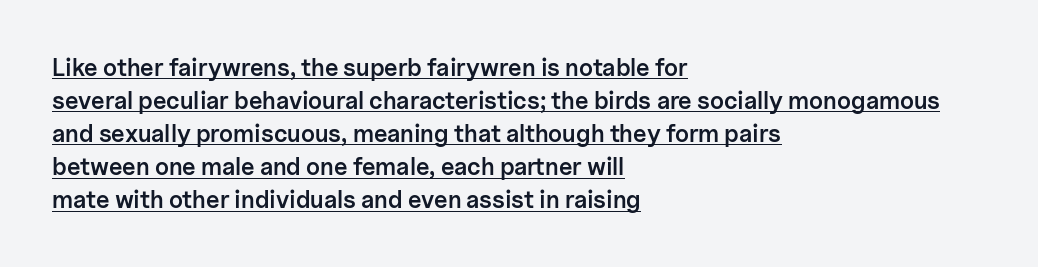
Q: Is the text bold? A: Semi-bold.
Q: Is the text italic (slanted)? A: No, it is upright.
Q: Is the text underlined? A: Yes.
Q: How is the paragraph aligned? A: Left-aligned.
Q: Is the spacing between letters normal or unusually wide? A: Normal.
Q: Is the spacing between lines tight, normal or loose? A: Normal.
